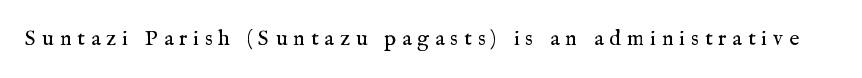
Q: Is the text bold? A: No.
Q: Is the text italic (slanted)? A: No, it is upright.
Q: Is the text underlined? A: No.
Q: Is the spacing between letters normal or unusually wide? A: Unusually wide.
